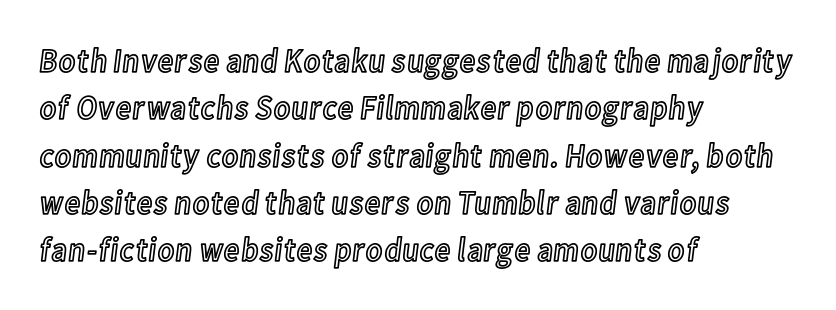
Q: Is the text italic (slanted)? A: Yes.
Q: Is the text underlined? A: No.
Q: How is the paragraph aligned? A: Left-aligned.
Q: Is the spacing between letters normal or unusually wide? A: Normal.
Q: Is the spacing between lines tight, normal or loose? A: Normal.
Q: Width (condensed, normal, or wide)? A: Condensed.
Q: x-height? A: Medium.
Q: Monospaced? A: No.
